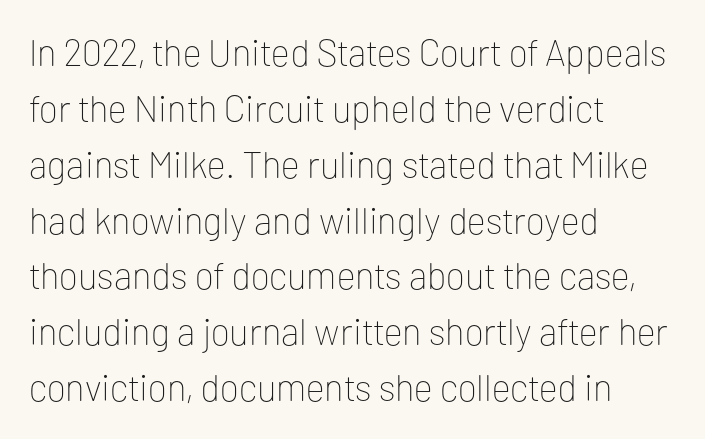
The image shows 37 px thin sans-serif type, upright; set left-aligned, normal line spacing (1.51x), normal letter spacing, not underlined; low stroke contrast and a medium x-height.
